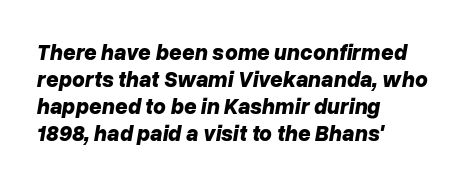
The image shows 22 px bold type, italic (leaning right); set left-aligned, line spacing 1.23x, normal letter spacing, not underlined.
